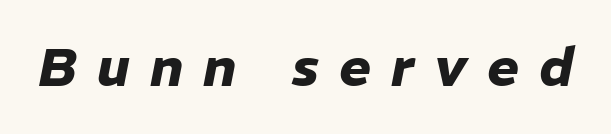
The baseline area is clear. Compared with ordinary roman type, these characters are visibly tilted. You could not count columns in this text — the font is proportionally spaced. Compared with typical body copy, the letter spacing here is much looser. Typesetter's note: full bold, strokes at maximum text heaviness.
